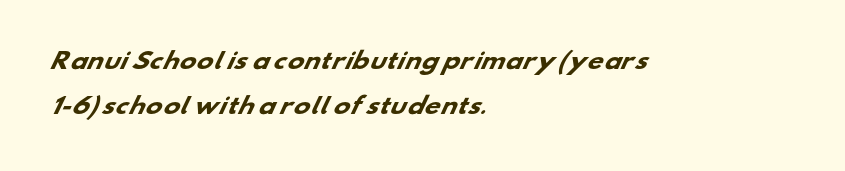
Q: Is the text bold? A: Yes.
Q: Is the text underlined? A: No.
Q: How is the paragraph aligned? A: Left-aligned.
Q: Is the spacing between letters normal or unusually wide? A: Normal.
Q: Is the spacing between lines tight, normal or loose? A: Loose.
